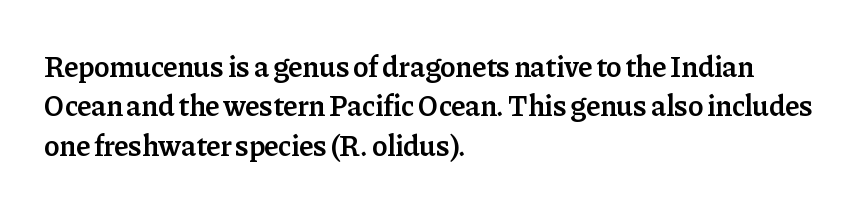
Stroke thickness is moderately raised; the sample reads as semibold. The designer went with a serif here, giving each stem small feet. The strip under each line holds only bare page. The letterforms sit shoulder to shoulder at normal distance.
